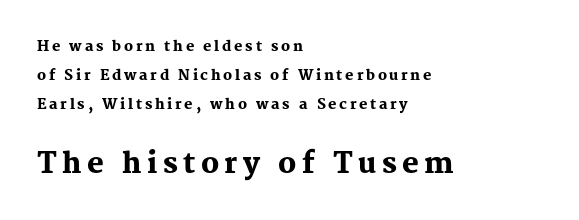
Alignment: flush left. When letters stand straight like this, we call the style roman or upright. On the weight axis this lands at bold, roughly 700. Descenders hang freely into open space. Is this a fixed-width face? No — the glyphs have proportional, varying widths. Old-style or modern, the face here clearly has serifs.
